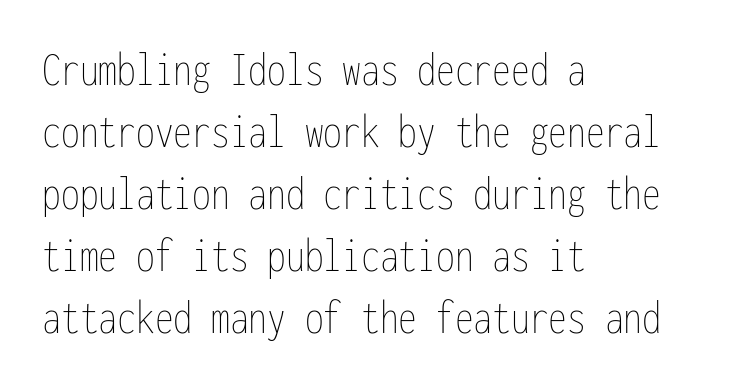
Q: Is the text bold? A: No.
Q: Is the text italic (slanted)? A: No, it is upright.
Q: Is the text underlined? A: No.
Q: How is the paragraph aligned? A: Left-aligned.
Q: Is the spacing between letters normal or unusually wide? A: Normal.
Q: Width (condensed, normal, or wide)? A: Condensed.
Q: Stroke contrast? A: Low.
Q: x-height? A: Medium.
Q: Monospaced? A: Yes.
